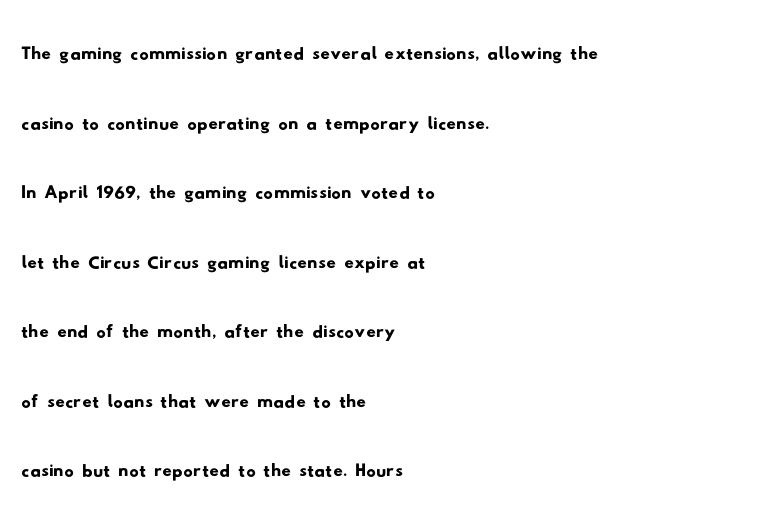
Q: Is the typeface a serif or a sans-serif typeface? A: Sans-serif.
Q: Is the text underlined? A: No.
Q: How is the paragraph aligned? A: Left-aligned.
Q: Is the spacing between letters normal or unusually wide? A: Normal.
Q: Is the spacing between lines tight, normal or loose? A: Normal.
Q: Width (condensed, normal, or wide)? A: Wide.
Q: Stroke contrast? A: Low.
Q: x-height? A: Small.
Q: Monospaced? A: No.
